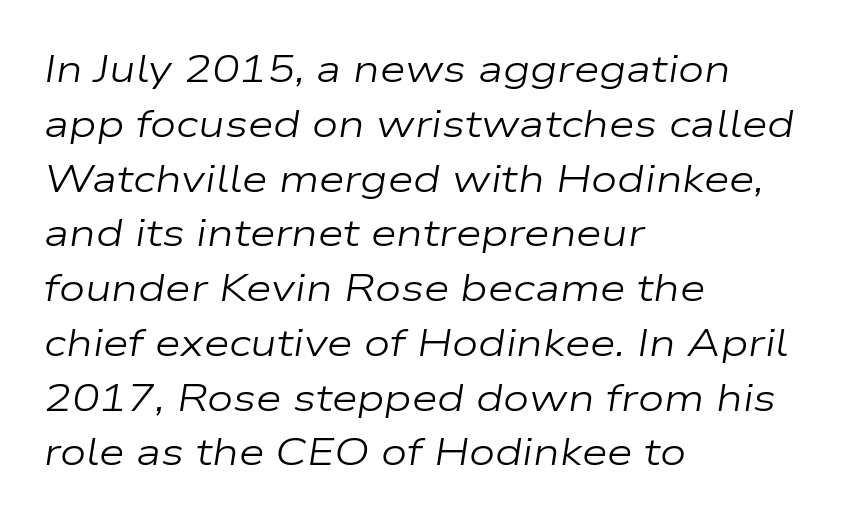
{"italic": "yes", "lean": "right", "slant_degrees": 9, "bold": "no", "weight": "regular", "width": "wide", "stroke_contrast": "low", "x_height": "medium", "monospaced": "no", "underline": "no", "align": "left", "line_spacing": "normal", "line_spacing_ratio": 1.48, "letter_spacing": "normal", "letter_spacing_em": 0.0, "glyph_px": 37}
